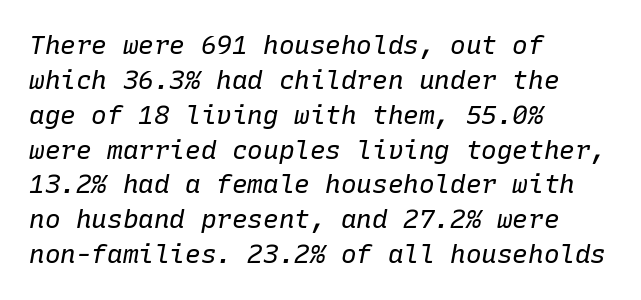
The image shows 26 px text type, italic (leaning right); set left-aligned, normal line spacing (1.34x), normal letter spacing, not underlined.
